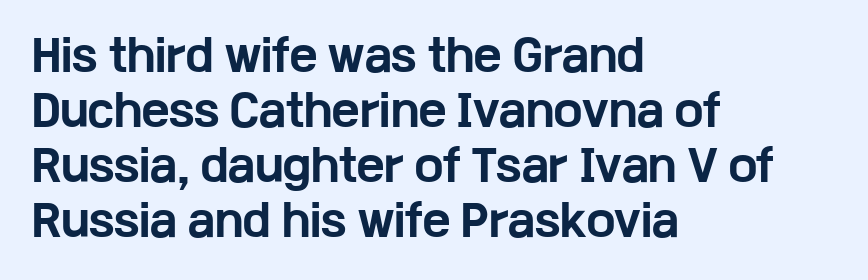
The image shows 42 px bold, wide sans-serif type, upright; set left-aligned, normal line spacing (1.31x), normal letter spacing, not underlined; low stroke contrast and a medium x-height.
